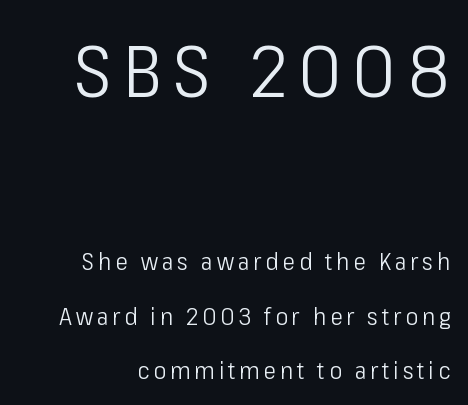
{"serif": "no", "italic": "no", "bold": "no", "weight": "light", "width": "condensed", "stroke_contrast": "low", "x_height": "medium", "monospaced": "no", "underline": "no", "line_spacing": "loose", "line_spacing_ratio": 2.29, "larger_block": "first", "size_ratio": 3.04, "glyph_px": 73}
